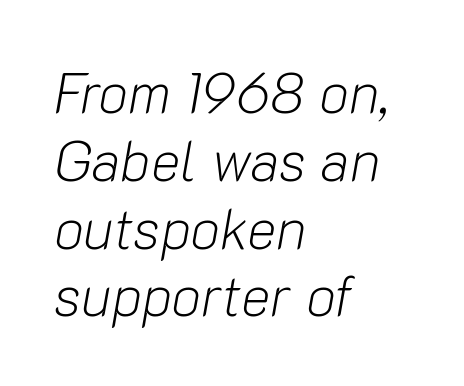
Underline: absent. The passage shown leans; its letterforms are oblique. Each letter keeps its own natural width here, so spacing adapts to shape. Think standard paragraph weight, or any step lighter than that. There is no visible air inserted between adjacent glyphs.
